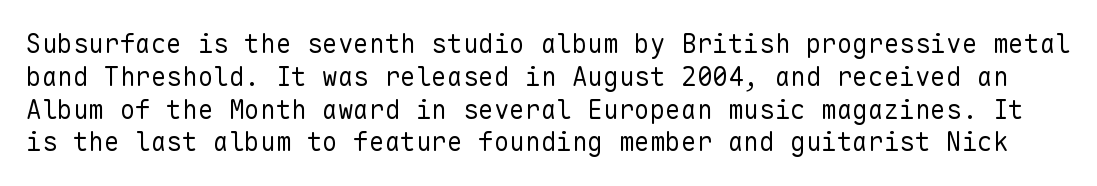
The image shows 26 px text type, upright; set normal line spacing (1.26x), normal letter spacing, not underlined.
